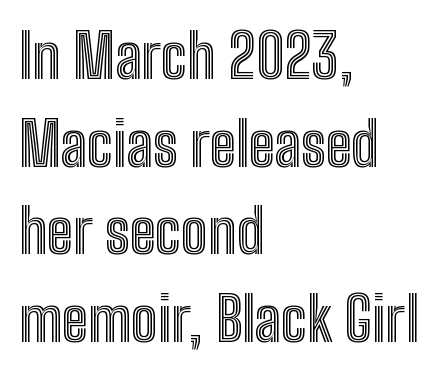
The image shows 60 px condensed type, upright; set left-aligned, normal line spacing (1.46x), normal letter spacing, not underlined; a medium x-height.
